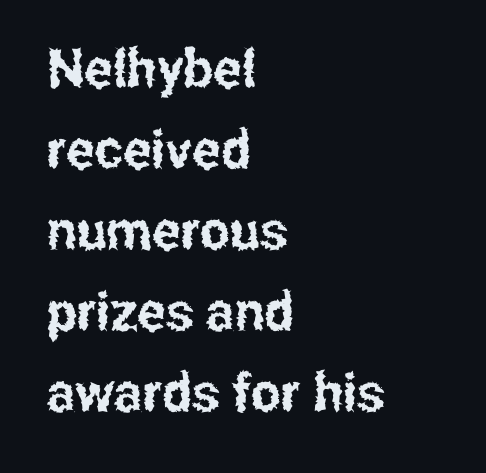
The image shows 53 px condensed sans-serif type, upright; set left-aligned, normal line spacing (1.53x), normal letter spacing, not underlined; low stroke contrast and a medium x-height.
